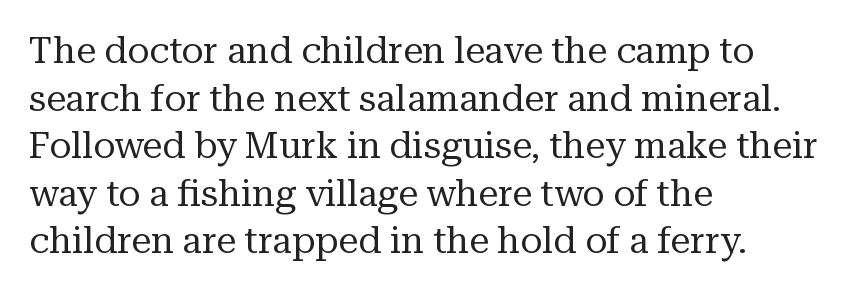
{"serif": "yes", "italic": "no", "bold": "no", "weight": "regular", "width": "normal", "stroke_contrast": "medium", "x_height": "medium", "monospaced": "no", "underline": "no", "align": "left", "line_spacing": "normal", "line_spacing_ratio": 1.32, "letter_spacing": "normal", "letter_spacing_em": 0.0, "glyph_px": 36}
